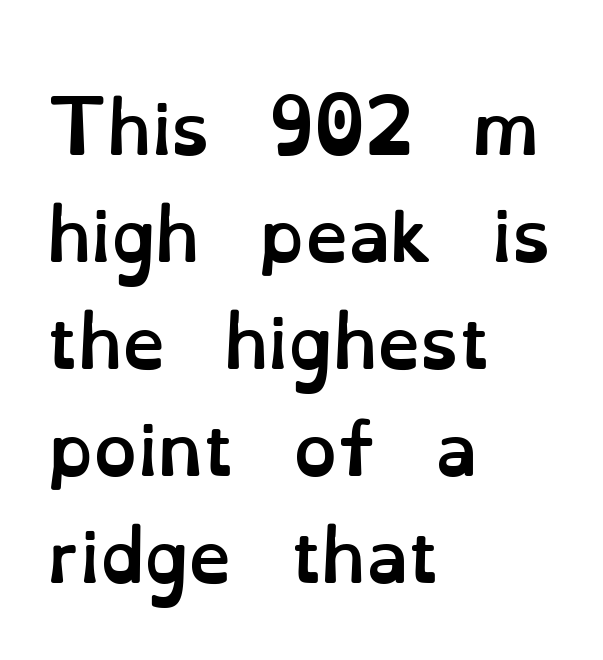
{"italic": "no", "bold": "yes", "weight": "semibold", "width": "normal", "stroke_contrast": "low", "x_height": "small", "monospaced": "no", "underline": "no", "align": "left", "line_spacing": "normal", "line_spacing_ratio": 1.55, "letter_spacing": "normal", "letter_spacing_em": 0.0, "glyph_px": 69}
